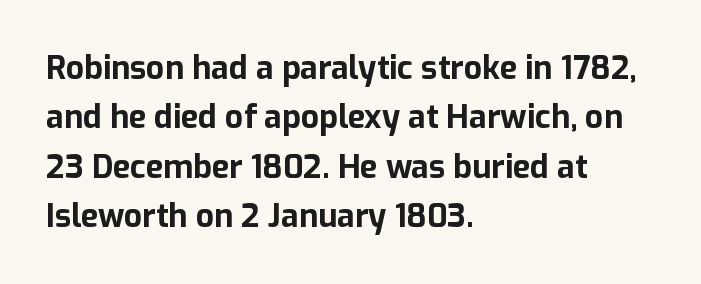
The baseline area is clear. The passage shown is typed in a proportional face where columns would drift. Italic: no, the glyphs are upright roman. These words are printed bold, with thick strokes throughout. This sample keeps an unexceptional amount of space between lines.
